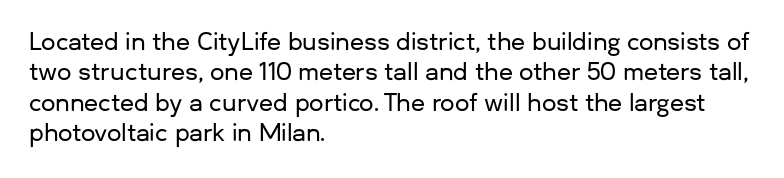
{"italic": "no", "underline": "no", "align": "left", "line_spacing": "normal", "line_spacing_ratio": 1.32, "letter_spacing": "normal", "letter_spacing_em": 0.0, "glyph_px": 23}
